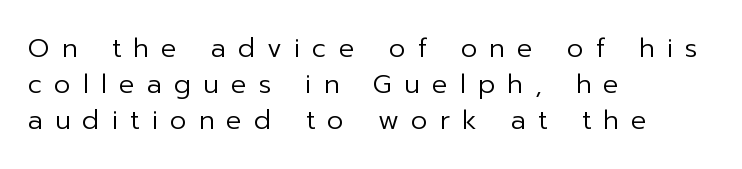
{"italic": "no", "bold": "no", "underline": "no", "align": "left", "line_spacing": "normal", "line_spacing_ratio": 1.39, "letter_spacing": "wide", "letter_spacing_em": 0.47, "glyph_px": 26}
